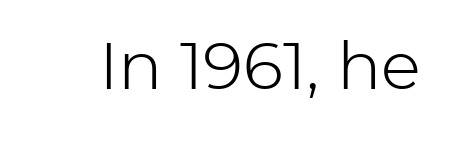
Type without underlining. Stem width sits at or under what a default text font uses. Think of a printed novel: that variable character pitch is what you see here. This is sans-serif lettering, the kind often seen on screens and signage.
